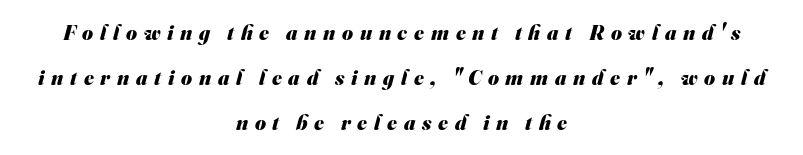
The image shows 21 px bold type; set centered, loose line spacing (2.14x), unusually wide letter spacing (+0.32 em), not underlined.
